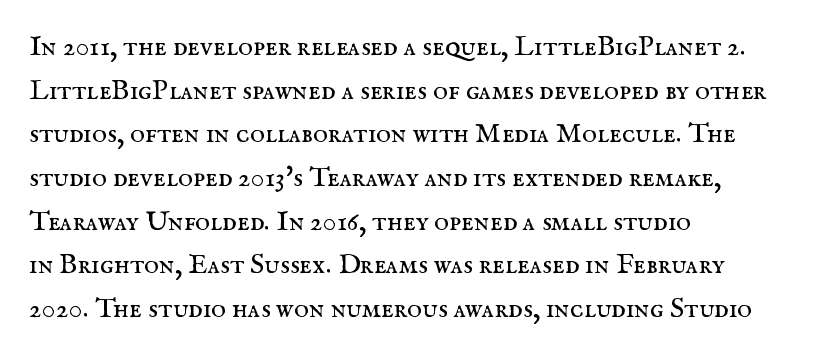
{"serif": "yes", "italic": "no", "bold": "no", "weight": "regular", "width": "normal", "stroke_contrast": "medium", "x_height": "small", "monospaced": "no", "underline": "no", "align": "left", "line_spacing": "normal", "line_spacing_ratio": 1.56, "letter_spacing": "normal", "letter_spacing_em": 0.0, "glyph_px": 28}
